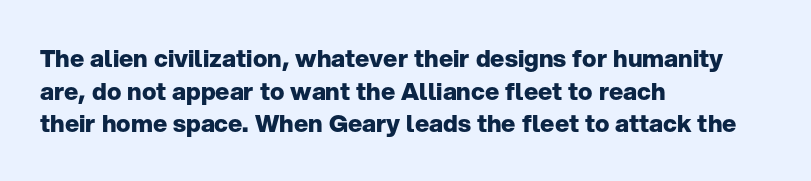
{"italic": "no", "bold": "yes", "underline": "no", "align": "left", "line_spacing": "normal", "line_spacing_ratio": 1.36, "letter_spacing": "normal", "letter_spacing_em": 0.0, "glyph_px": 24}
